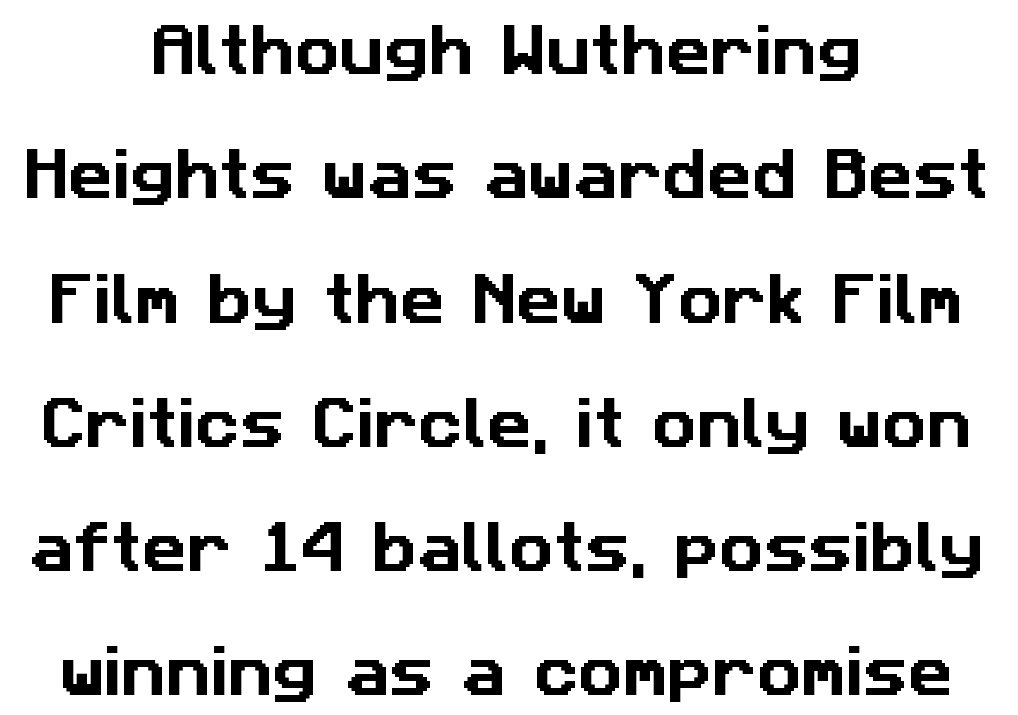
The image shows 55 px sans-serif type; set centered, loose line spacing (2.26x), normal letter spacing, not underlined; low stroke contrast and a medium x-height.
